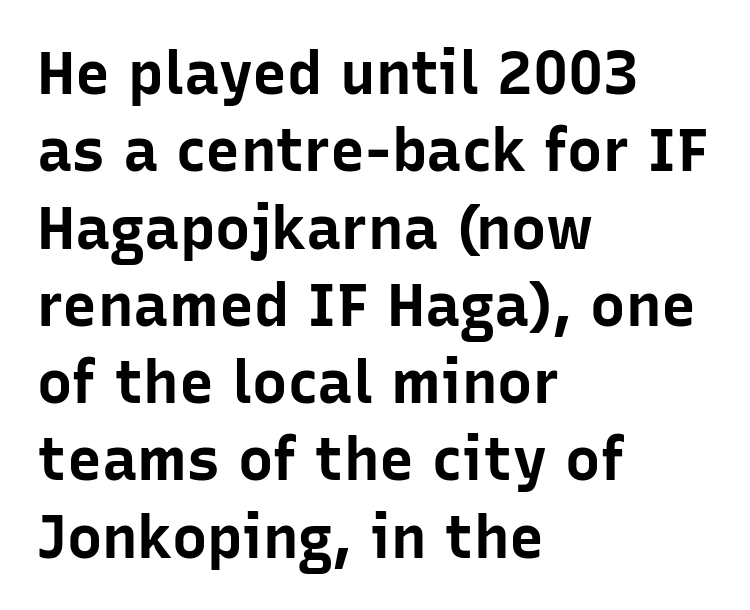
Posture: straight, roman, zero tilt. Are there feet on the stems? There aren't — it's a sans. Words float on clear page, feet unadorned. Where is the straight margin? On the left.
